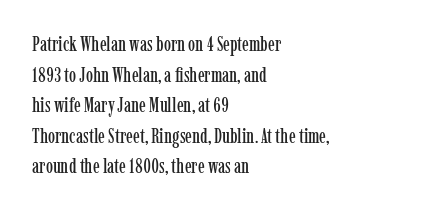
Q: Is the text italic (slanted)? A: No, it is upright.
Q: Is the text underlined? A: No.
Q: How is the paragraph aligned? A: Left-aligned.
Q: Is the spacing between letters normal or unusually wide? A: Normal.
Q: Is the spacing between lines tight, normal or loose? A: Normal.
